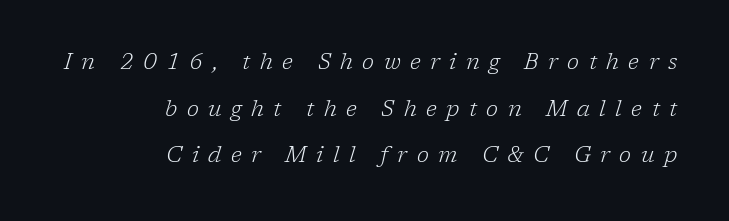
{"italic": "yes", "lean": "right", "slant_degrees": 17, "bold": "no", "underline": "no", "align": "right", "line_spacing": "loose", "line_spacing_ratio": 2.12, "letter_spacing": "wide", "letter_spacing_em": 0.43, "glyph_px": 22}
